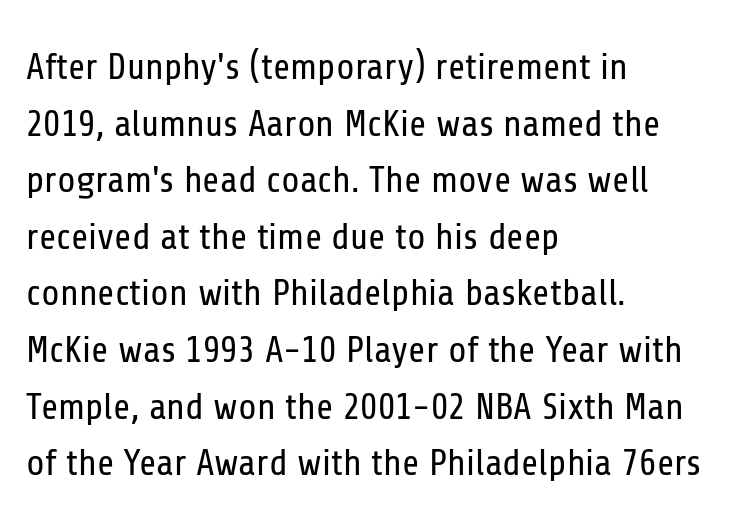
The image shows 37 px regular-weight, condensed sans-serif type, upright; set left-aligned, normal line spacing (1.53x), normal letter spacing, not underlined; low stroke contrast and a medium x-height.
